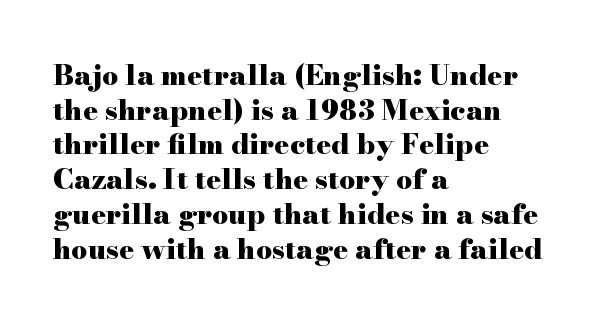
This sample uses plain, unmodified letter spacing. A bare baseline throughout the passage. Designer's note — italics off, roman on. These lines carry a lot of weight — the face is fully bold. Visually the block forms a straight wall on the left and a jagged coastline on the right. Here the designer chose a conventional face with non-uniform glyph widths.
